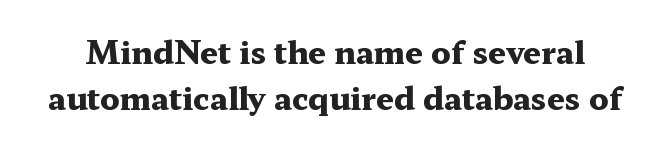
As a designer I'd log this as weight 700, bold. The passage shown is typed in a proportional face where columns would drift. Regular leading. Examine the stroke ends and you'll spot serifs. Default kerning and tracking; the words read as compact shapes.
